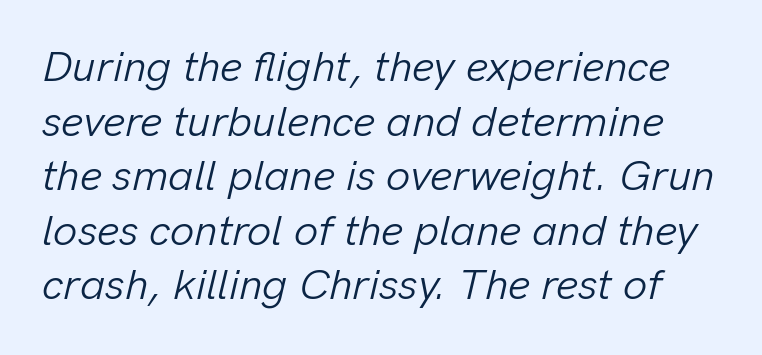
The image shows 43 px light type, italic (leaning right); set normal line spacing (1.27x), normal letter spacing, not underlined; low stroke contrast and a medium x-height.
